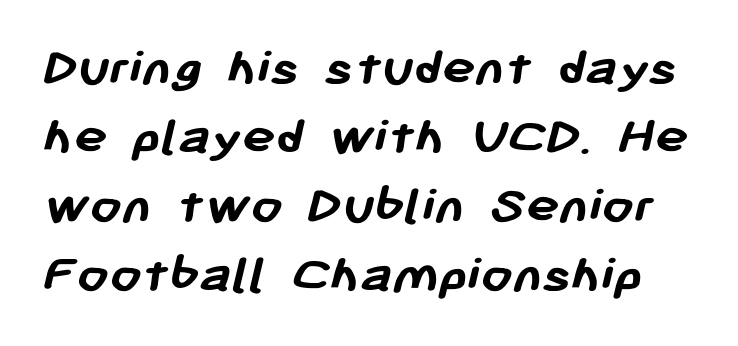
Q: Is the text bold? A: Yes.
Q: Is the typeface a serif or a sans-serif typeface? A: Sans-serif.
Q: Is the text underlined? A: No.
Q: Is the spacing between letters normal or unusually wide? A: Normal.
Q: Width (condensed, normal, or wide)? A: Normal.
Q: Stroke contrast? A: Low.
Q: x-height? A: Medium.
Q: Monospaced? A: No.
